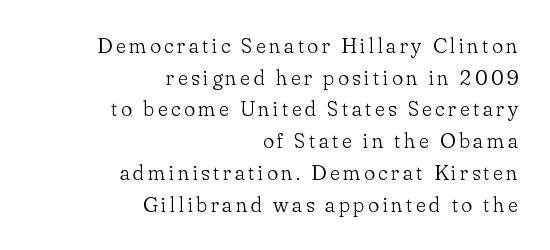
Q: Is the text bold? A: No.
Q: Is the text italic (slanted)? A: No, it is upright.
Q: Is the text underlined? A: No.
Q: How is the paragraph aligned? A: Right-aligned.
Q: Is the spacing between lines tight, normal or loose? A: Normal.
